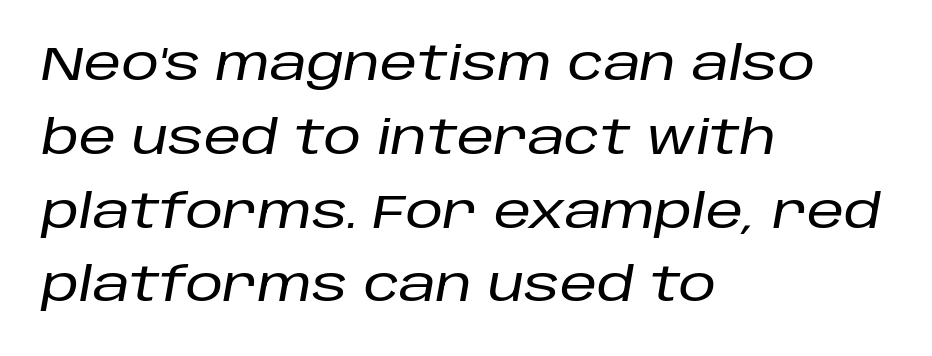
Q: Is the text italic (slanted)? A: Yes, it leans right by about 10 degrees.
Q: Is the text underlined? A: No.
Q: How is the paragraph aligned? A: Left-aligned.
Q: Is the spacing between letters normal or unusually wide? A: Normal.
Q: Is the spacing between lines tight, normal or loose? A: Normal.
Q: Width (condensed, normal, or wide)? A: Normal.
Q: Stroke contrast? A: Low.
Q: x-height? A: Large.
Q: Monospaced? A: No.
